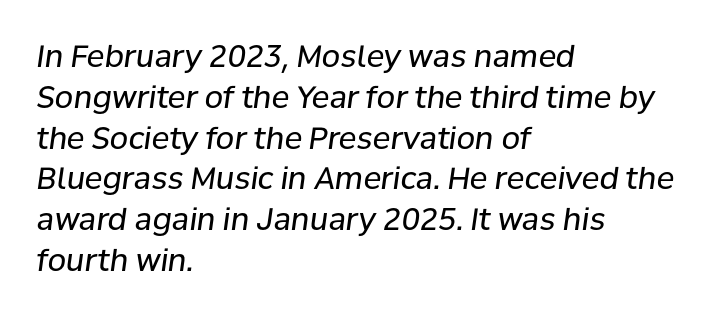
{"italic": "yes", "lean": "right", "slant_degrees": 8, "bold": "no", "weight": "regular", "width": "normal", "stroke_contrast": "low", "x_height": "medium", "monospaced": "no", "underline": "no", "align": "left", "line_spacing": "normal", "line_spacing_ratio": 1.36, "letter_spacing": "normal", "letter_spacing_em": 0.0, "glyph_px": 30}
